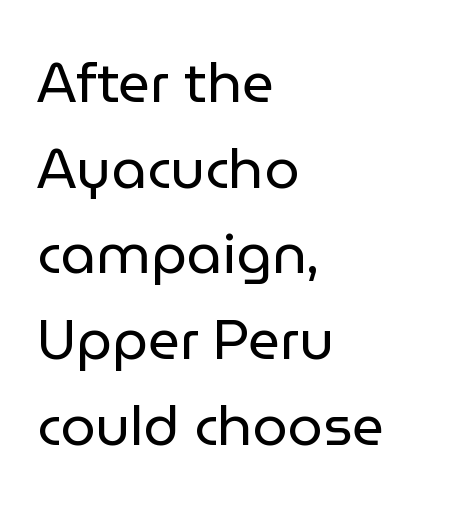
{"serif": "no", "italic": "no", "bold": "no", "weight": "regular", "width": "normal", "stroke_contrast": "low", "x_height": "medium", "monospaced": "no", "underline": "no", "align": "left", "line_spacing": "normal", "line_spacing_ratio": 1.53, "letter_spacing": "normal", "letter_spacing_em": 0.0, "glyph_px": 56}
